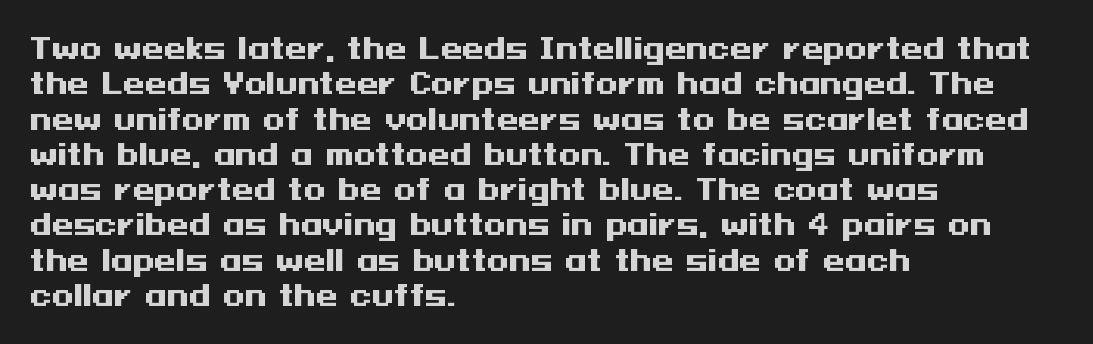
{"serif": "no", "italic": "no", "bold": "yes", "weight": "heavy", "width": "wide", "stroke_contrast": "medium", "x_height": "medium", "underline": "no", "align": "left", "line_spacing": "normal", "line_spacing_ratio": 1.26, "letter_spacing": "normal", "letter_spacing_em": 0.0, "glyph_px": 28}
